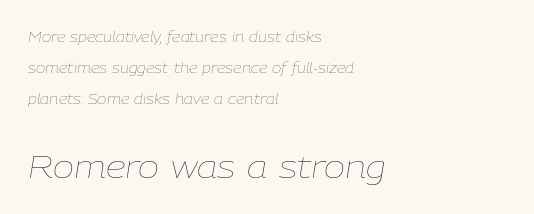
The image shows 32 px thin type, italic (leaning right); set left-aligned, loose line spacing (2.22x), normal letter spacing, not underlined; the second (bottom) block is 2.29x larger; low stroke contrast and a medium x-height.
